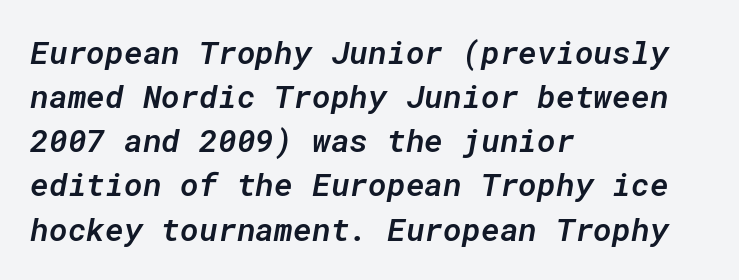
The image shows 32 px semibold type, italic (leaning right), monospaced; set left-aligned, normal line spacing (1.38x), normal letter spacing, not underlined; low stroke contrast and a medium x-height.
